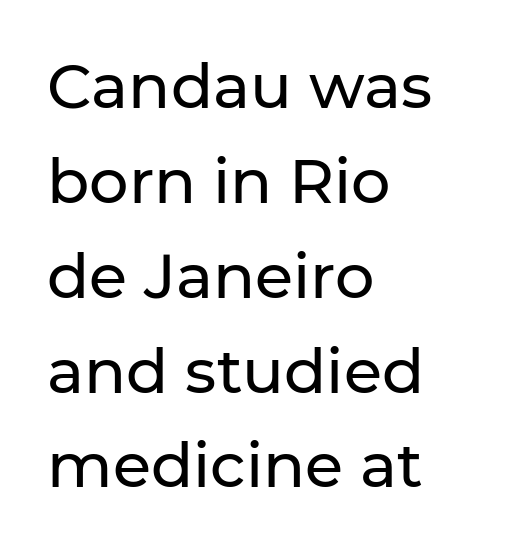
Which margin do the lines hug? The left one — the right edge is uneven. Does the leading feel generous? No, just average. Style check: upright. Font category for this specimen: sans-serif. The rendering uses natural spacing where letterforms have individual widths. The face used here is rendered with its standard letterfit.
